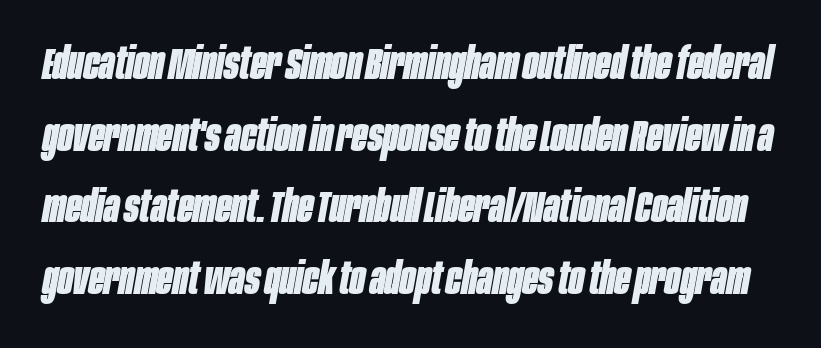
The image shows 45 px bold, condensed type, italic (leaning right); set normal line spacing (1.59x), normal letter spacing, not underlined; low stroke contrast and a large x-height.
